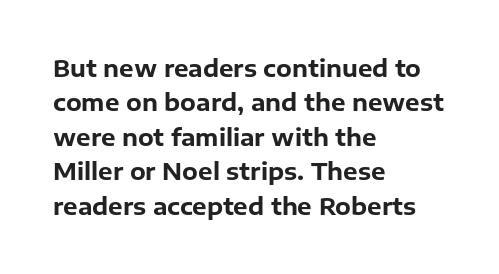
Q: Is the text bold? A: Yes.
Q: Is the text italic (slanted)? A: No, it is upright.
Q: Is the text underlined? A: No.
Q: How is the paragraph aligned? A: Left-aligned.
Q: Is the spacing between letters normal or unusually wide? A: Normal.
Q: Is the spacing between lines tight, normal or loose? A: Normal.
